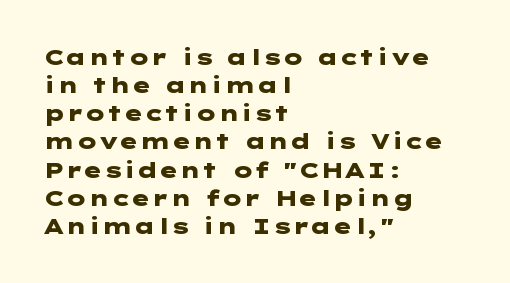
The image shows 22 px bold type, upright; set left-aligned, normal line spacing (1.28x), normal letter spacing, not underlined.
